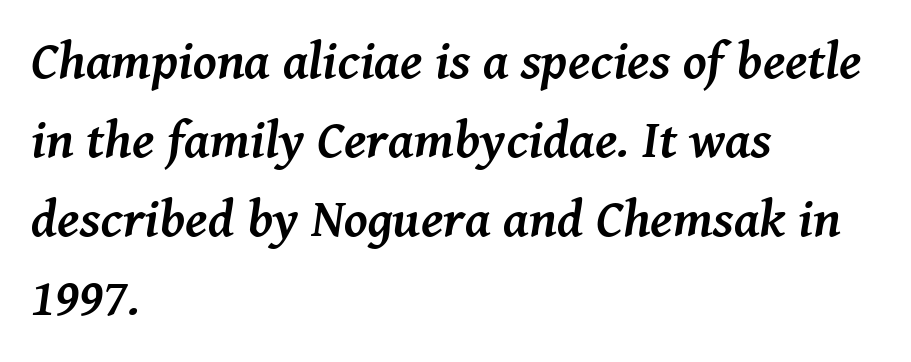
The space directly below the letters is spotless. The lettering tilts uniformly, giving the passage an italic look. Do the characters align in a grid? No, the font is proportional. Typographically, this falls in the serif category. Glyph-to-glyph distance matches everyday printed text. Look at the stroke-to-counter ratio: heavy, a bold.
